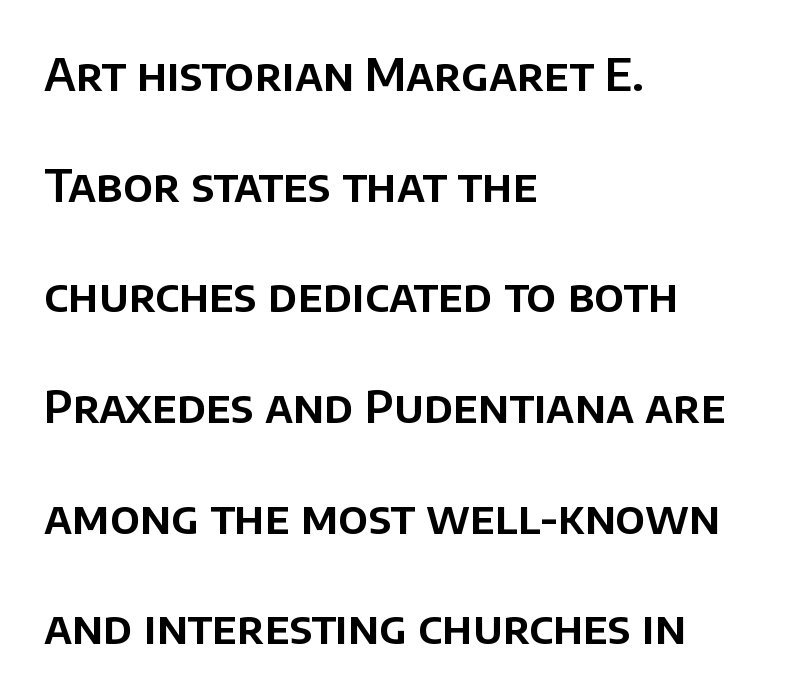
{"serif": "no", "italic": "no", "width": "normal", "stroke_contrast": "low", "x_height": "large", "monospaced": "no", "underline": "no", "align": "left", "line_spacing": "loose", "line_spacing_ratio": 2.46, "letter_spacing": "normal", "letter_spacing_em": 0.0, "glyph_px": 45}
